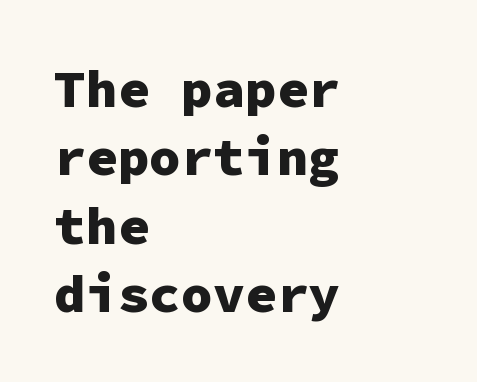
Q: Is the text bold? A: Yes.
Q: Is the text italic (slanted)? A: No, it is upright.
Q: Is the typeface a serif or a sans-serif typeface? A: Sans-serif.
Q: Is the text underlined? A: No.
Q: How is the paragraph aligned? A: Left-aligned.
Q: Is the spacing between letters normal or unusually wide? A: Normal.
Q: Is the spacing between lines tight, normal or loose? A: Normal.
Q: Width (condensed, normal, or wide)? A: Normal.
Q: Stroke contrast? A: Low.
Q: x-height? A: Medium.
Q: Monospaced? A: Yes.
